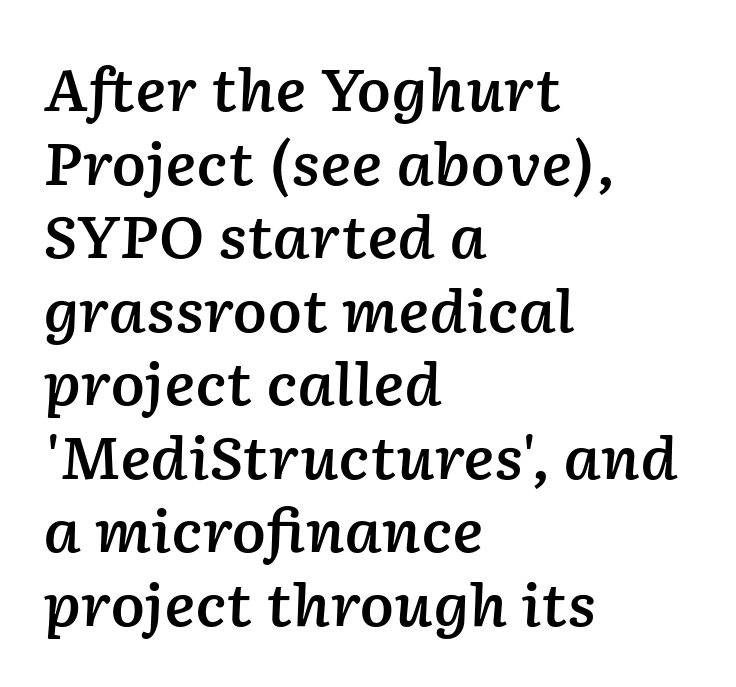
Varying glyph widths throughout — classic text-font behaviour. Is the letter spacing exaggerated? No — it looks like the ordinary default. If you drew a ruler down the left edge, every line would touch it. Vertical spacing — default.
